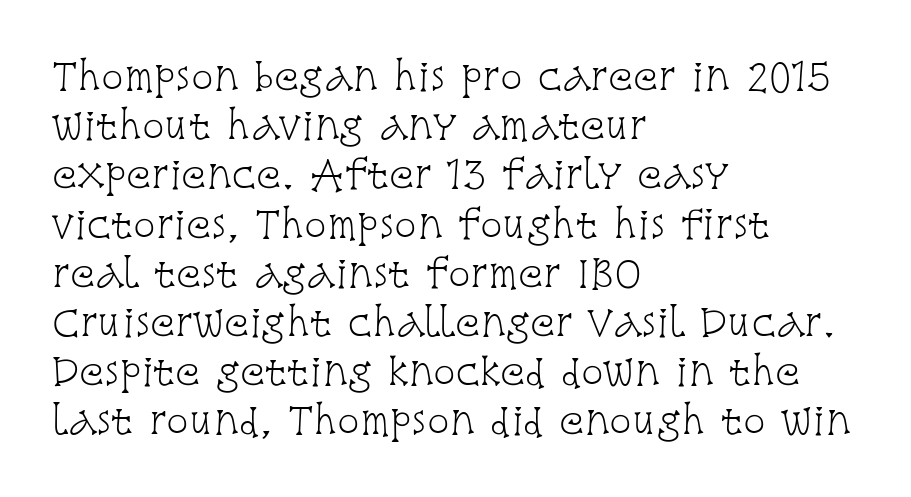
{"serif": "yes", "italic": "no", "bold": "no", "weight": "light", "width": "condensed", "stroke_contrast": "low", "x_height": "large", "monospaced": "no", "underline": "no", "align": "left", "line_spacing": "normal", "line_spacing_ratio": 1.33, "letter_spacing": "normal", "letter_spacing_em": 0.0, "glyph_px": 37}
